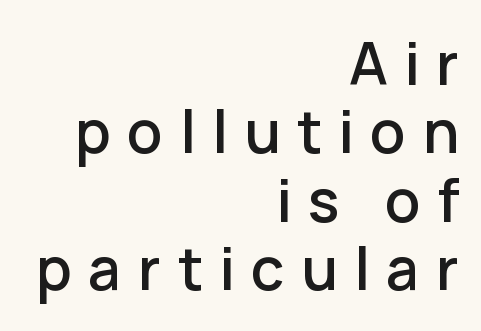
{"serif": "no", "italic": "no", "width": "normal", "stroke_contrast": "low", "x_height": "medium", "monospaced": "no", "underline": "no", "align": "right", "line_spacing_ratio": 1.16, "letter_spacing": "wide", "letter_spacing_em": 0.28, "glyph_px": 59}
